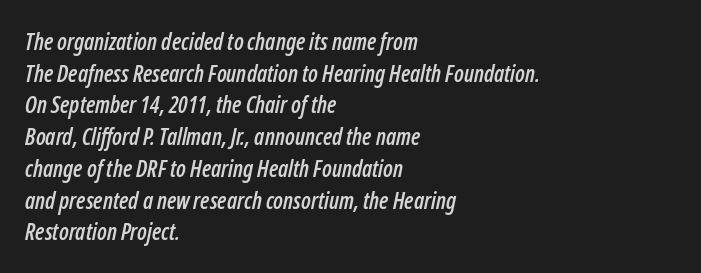
Q: Is the text italic (slanted)? A: Yes, it leans right by about 12 degrees.
Q: Is the text underlined? A: No.
Q: How is the paragraph aligned? A: Left-aligned.
Q: Is the spacing between letters normal or unusually wide? A: Normal.
Q: Is the spacing between lines tight, normal or loose? A: Normal.
